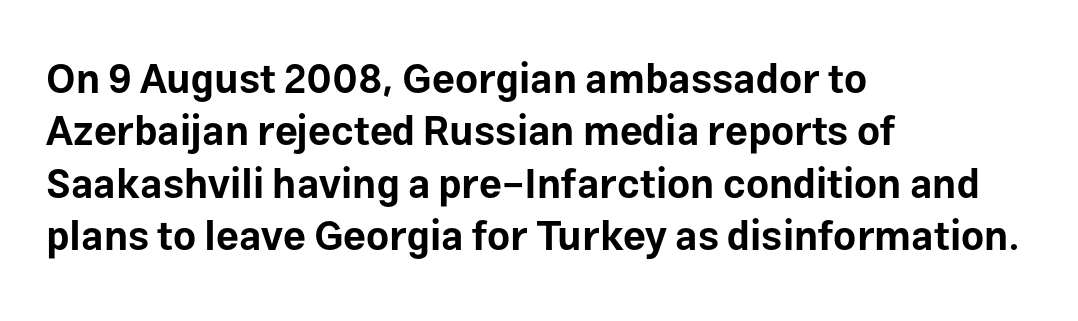
The image shows 40 px bold sans-serif type, upright; set left-aligned, normal line spacing (1.31x), normal letter spacing, not underlined; low stroke contrast and a medium x-height.
